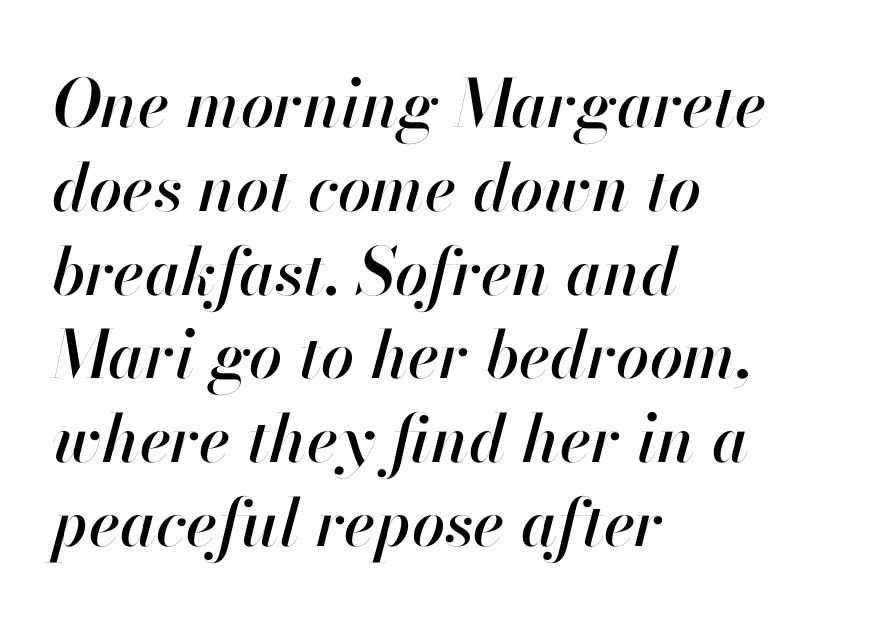
Interline gaps are of average width in this sample. The font's italic variant was chosen for this text. The string is rendered with underlining switched off. Look at the tracking — it's just the regular setting, nothing added. You could not count columns in this text — the font is proportionally spaced. Left-aligned paragraph, ragged on the right.
